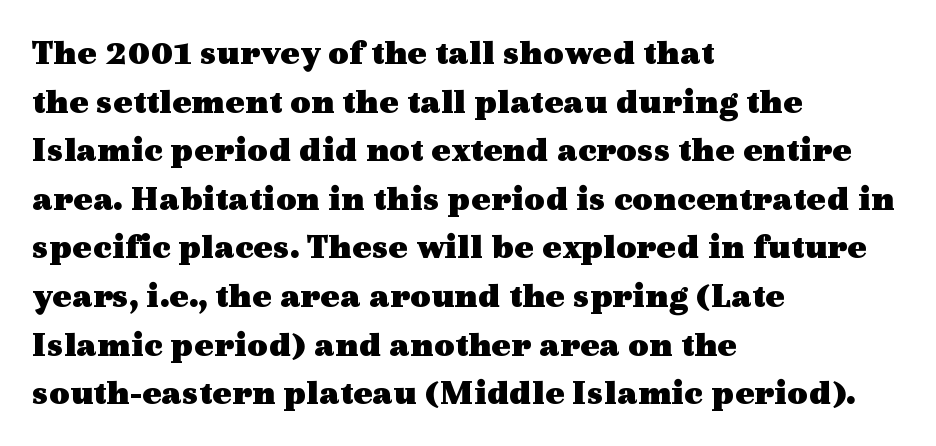
{"serif": "yes", "italic": "no", "bold": "yes", "weight": "heavy", "width": "wide", "x_height": "medium", "monospaced": "no", "underline": "no", "align": "left", "line_spacing": "normal", "line_spacing_ratio": 1.35, "letter_spacing": "normal", "letter_spacing_em": 0.0, "glyph_px": 36}
